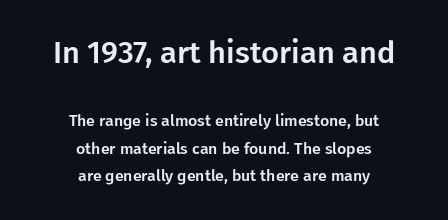
The image shows 31 px sans-serif type, upright; set centered, normal line spacing (1.7x), normal letter spacing, not underlined; the first (top) block is 1.94x larger; low stroke contrast and a medium x-height.
